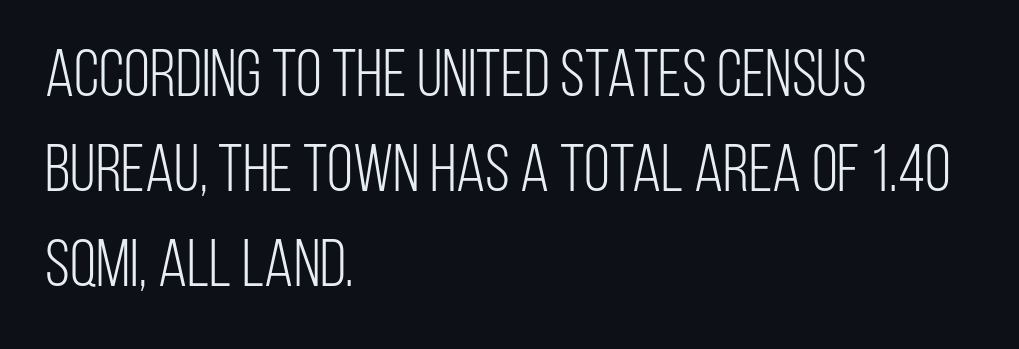
{"serif": "no", "italic": "no", "bold": "no", "weight": "light", "width": "condensed", "stroke_contrast": "low", "x_height": "large", "monospaced": "no", "underline": "no", "align": "left", "line_spacing": "normal", "line_spacing_ratio": 1.42, "letter_spacing": "normal", "letter_spacing_em": 0.0, "glyph_px": 67}
